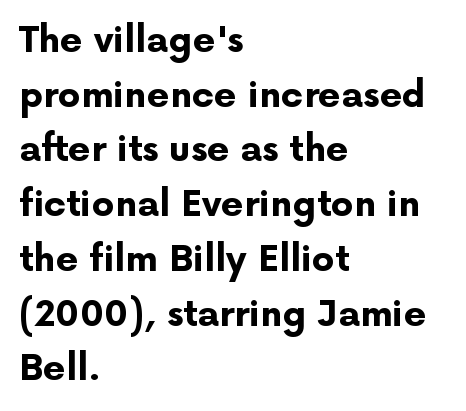
A student would call this left alignment; a typographer would say flush left, rag right. This sample has the flowing, uneven cadence of proportional lettering. The leading is moderate, giving the passage an even texture. The passage shown has conventional tracking throughout. Rendered with straight, roman letterforms.
